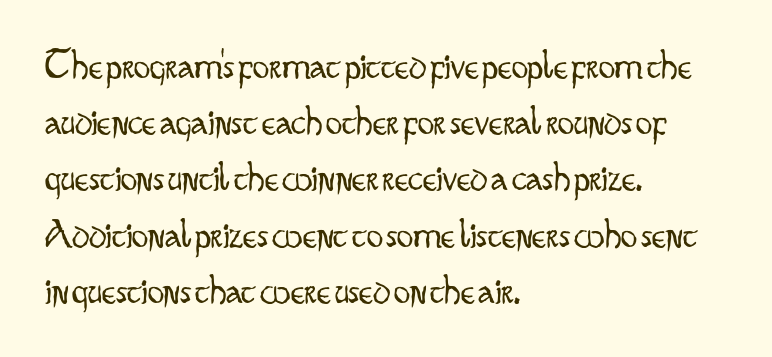
Q: Is the text bold? A: No.
Q: Is the text italic (slanted)? A: No, it is upright.
Q: Is the typeface a serif or a sans-serif typeface? A: Sans-serif.
Q: Is the text underlined? A: No.
Q: How is the paragraph aligned? A: Left-aligned.
Q: Is the spacing between letters normal or unusually wide? A: Normal.
Q: Is the spacing between lines tight, normal or loose? A: Normal.
Q: Width (condensed, normal, or wide)? A: Condensed.
Q: Stroke contrast? A: Low.
Q: x-height? A: Small.
Q: Monospaced? A: No.
